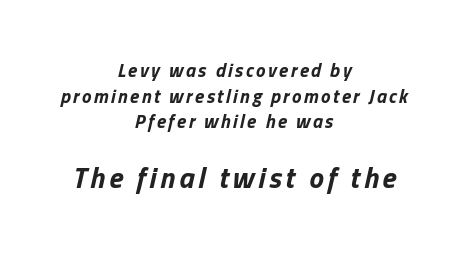
The image shows 29 px bold type, italic (leaning right); set centered, normal line spacing (1.35x), not underlined; the second (bottom) block is 1.53x larger; low stroke contrast and a medium x-height.
